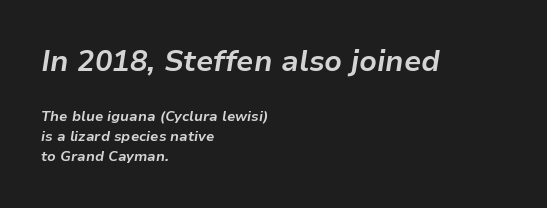
Q: Is the text bold? A: Yes.
Q: Is the text italic (slanted)? A: Yes, it leans right by about 9 degrees.
Q: Is the text underlined? A: No.
Q: How is the paragraph aligned? A: Left-aligned.
Q: Is the spacing between letters normal or unusually wide? A: Normal.
Q: Is the spacing between lines tight, normal or loose? A: Normal.
Q: Which block of text is set in a larger size, the first (top) or the second (bottom)? A: The first (top) one.
Q: Width (condensed, normal, or wide)? A: Normal.
Q: Stroke contrast? A: Low.
Q: x-height? A: Medium.
Q: Monospaced? A: No.
